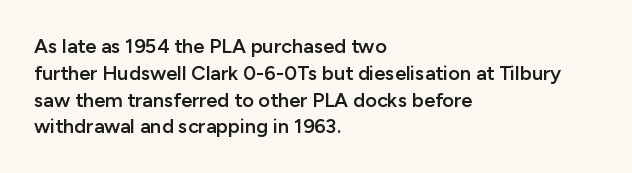
The image shows 20 px text type, upright; set left-aligned, normal line spacing (1.34x), normal letter spacing, not underlined.
